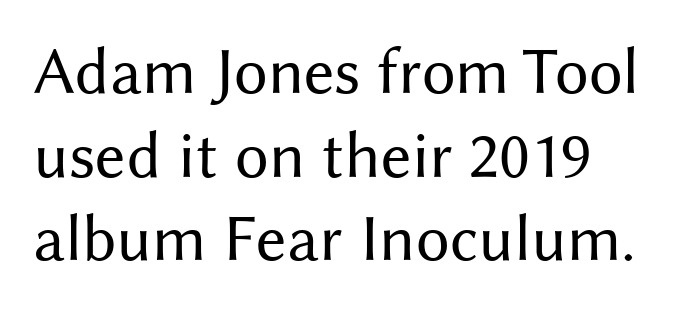
Glyph-to-glyph distance matches everyday printed text. These lines are rendered in a variable-pitch font. The passage shown is not bold in any degree. A typesetter would label this face a sans. Characters remain perfectly vertical along every line.
